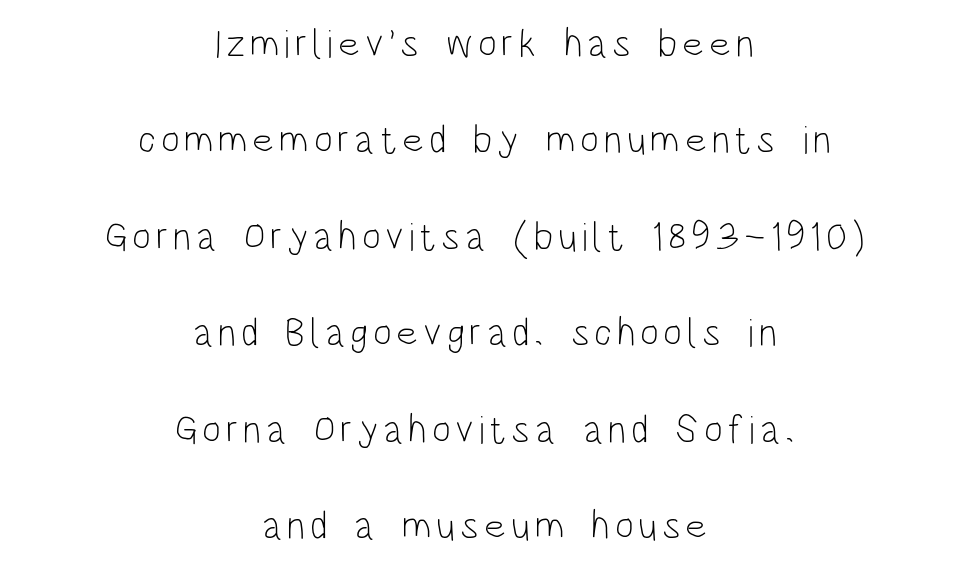
{"serif": "no", "italic": "no", "bold": "no", "weight": "light", "width": "condensed", "stroke_contrast": "low", "x_height": "large", "monospaced": "no", "underline": "no", "align": "center", "line_spacing": "loose", "line_spacing_ratio": 2.41, "glyph_px": 40}
